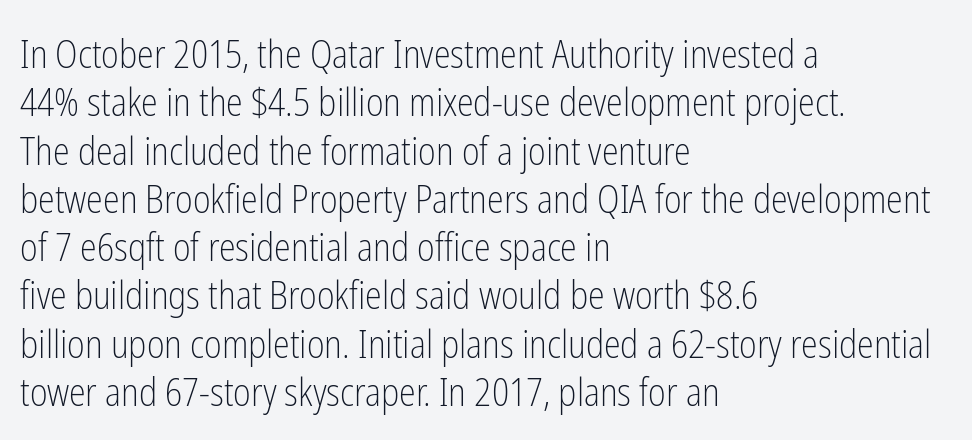
{"serif": "no", "italic": "no", "bold": "no", "weight": "light", "width": "condensed", "stroke_contrast": "low", "x_height": "medium", "monospaced": "no", "underline": "no", "align": "left", "line_spacing": "normal", "line_spacing_ratio": 1.27, "letter_spacing": "normal", "letter_spacing_em": 0.0, "glyph_px": 38}
